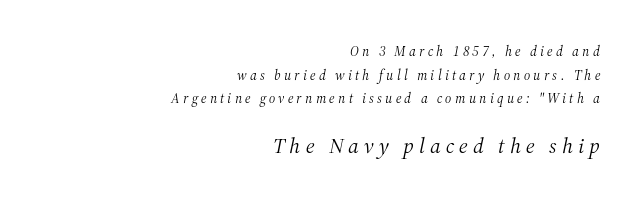
{"italic": "yes", "lean": "right", "slant_degrees": 12, "bold": "no", "underline": "no", "align": "right", "line_spacing": "normal", "line_spacing_ratio": 1.69, "letter_spacing": "wide", "letter_spacing_em": 0.23, "larger_block": "second", "size_ratio": 1.57, "glyph_px": 22}
